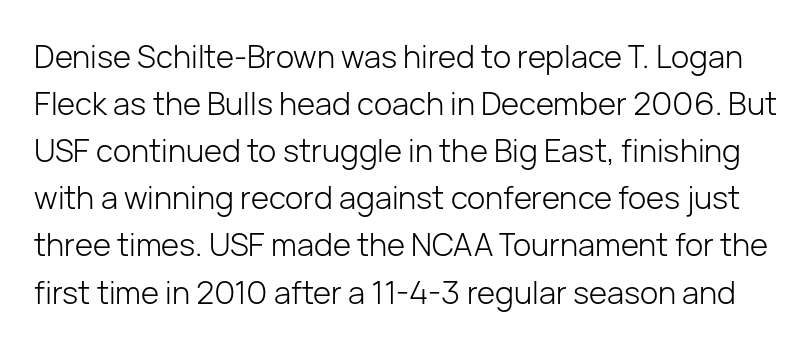
The image shows 31 px light sans-serif type, upright; set normal line spacing (1.52x), normal letter spacing, not underlined; low stroke contrast and a medium x-height.
